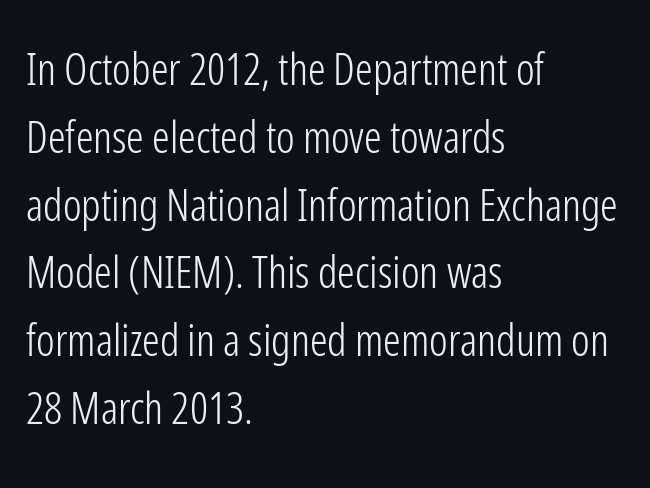
Q: Is the text bold? A: No.
Q: Is the text italic (slanted)? A: No, it is upright.
Q: Is the typeface a serif or a sans-serif typeface? A: Sans-serif.
Q: Is the text underlined? A: No.
Q: How is the paragraph aligned? A: Left-aligned.
Q: Is the spacing between letters normal or unusually wide? A: Normal.
Q: Is the spacing between lines tight, normal or loose? A: Normal.
Q: Width (condensed, normal, or wide)? A: Condensed.
Q: Stroke contrast? A: Low.
Q: x-height? A: Medium.
Q: Monospaced? A: No.
